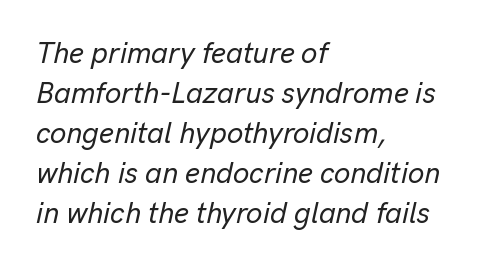
Italic: yes, the glyphs are oblique. Proportional: the letters do not fall into vertical columns. Alignment: flush left. Letter spacing: default.
